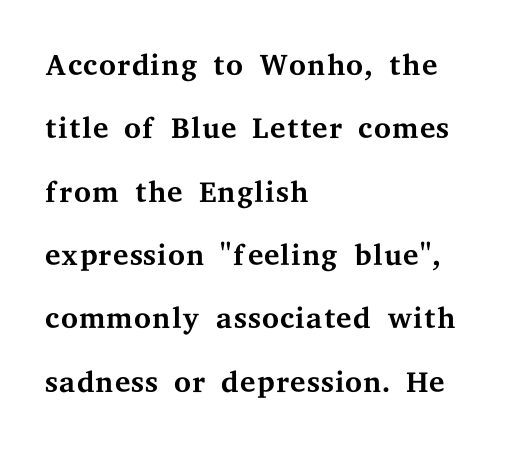
The image shows 44 px regular-weight, wide serif type, upright; set left-aligned, normal line spacing (1.44x), normal letter spacing, not underlined; medium stroke contrast and a medium x-height.
